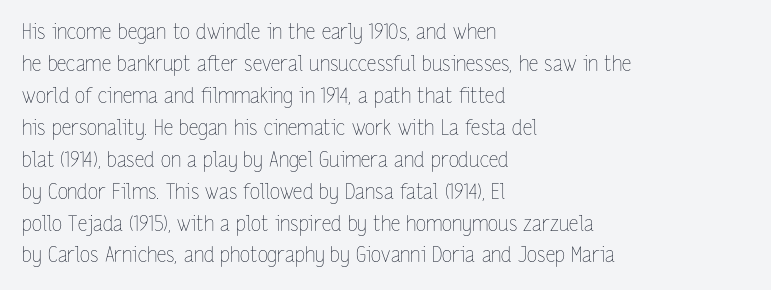
Vertical strokes here are truly vertical. The paragraph has a hard left edge and a soft right edge. The rendering uses a moderate line-height, typical for paragraphs. The cut favours lightness, reaching ordinary text weight at its darkest.
